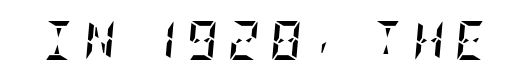
Q: Is the text bold? A: Yes.
Q: Is the text italic (slanted)? A: Yes, it leans right by about 5 degrees.
Q: Is the text underlined? A: No.
Q: Is the spacing between letters normal or unusually wide? A: Unusually wide.
Q: Width (condensed, normal, or wide)? A: Condensed.
Q: Stroke contrast? A: Low.
Q: x-height? A: Large.
